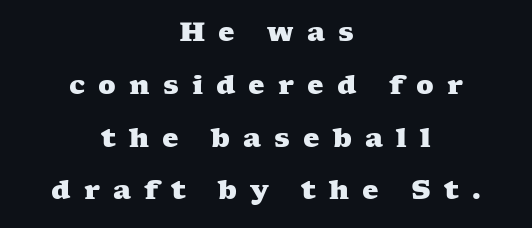
Q: Is the text bold? A: Yes.
Q: Is the text underlined? A: No.
Q: How is the paragraph aligned? A: Centered.
Q: Is the spacing between letters normal or unusually wide? A: Unusually wide.
Q: Is the spacing between lines tight, normal or loose? A: Loose.
